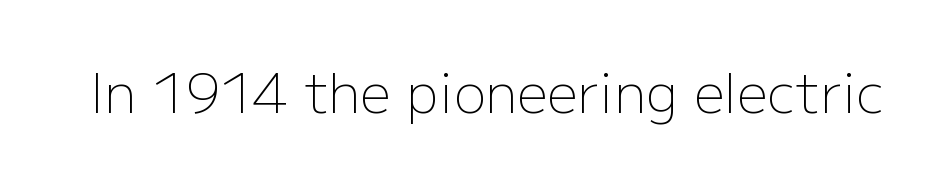
{"serif": "no", "italic": "no", "bold": "no", "weight": "light", "width": "normal", "stroke_contrast": "low", "x_height": "medium", "monospaced": "no", "underline": "no", "letter_spacing": "normal", "letter_spacing_em": 0.0, "glyph_px": 54}
